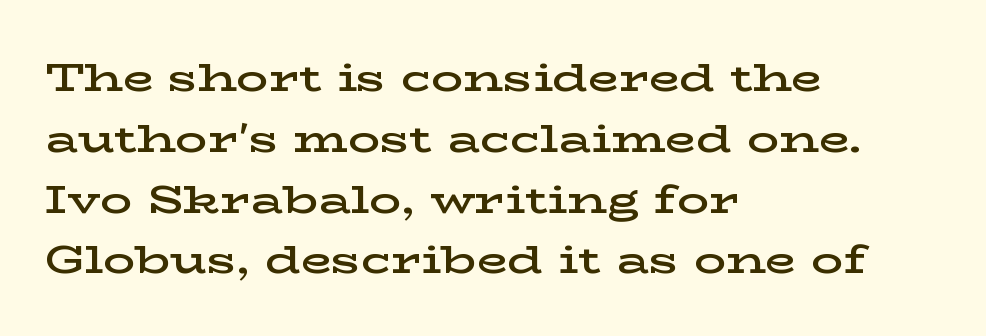
The image shows 40 px semibold, wide serif type, upright; set left-aligned, normal line spacing (1.52x), normal letter spacing, not underlined; low stroke contrast and a medium x-height.
